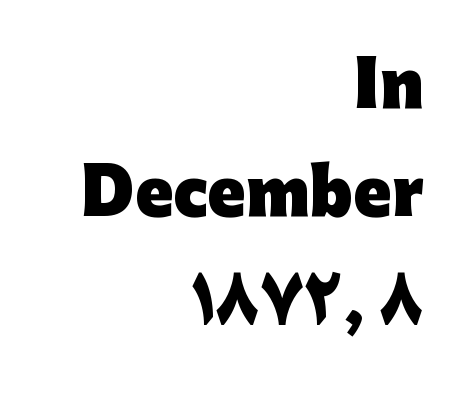
Q: Is the text bold? A: Yes.
Q: Is the text italic (slanted)? A: No, it is upright.
Q: Is the typeface a serif or a sans-serif typeface? A: Sans-serif.
Q: Is the text underlined? A: No.
Q: How is the paragraph aligned? A: Right-aligned.
Q: Is the spacing between letters normal or unusually wide? A: Normal.
Q: Width (condensed, normal, or wide)? A: Normal.
Q: Stroke contrast? A: Low.
Q: x-height? A: Medium.
Q: Monospaced? A: No.
